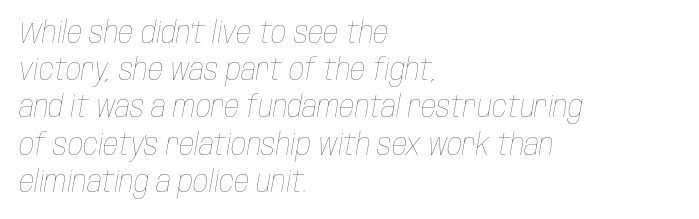
Q: Is the text bold? A: No.
Q: Is the text italic (slanted)? A: Yes, it leans right by about 10 degrees.
Q: Is the text underlined? A: No.
Q: How is the paragraph aligned? A: Left-aligned.
Q: Is the spacing between letters normal or unusually wide? A: Normal.
Q: Width (condensed, normal, or wide)? A: Condensed.
Q: Stroke contrast? A: Low.
Q: x-height? A: Large.
Q: Monospaced? A: No.
